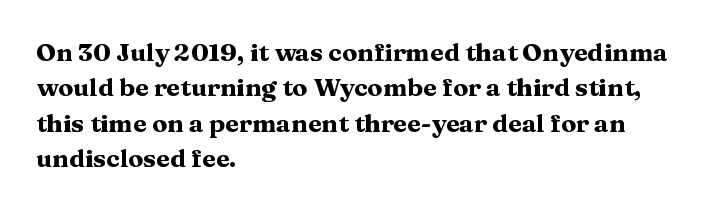
The strokes are fattened all the way to bold. Does the copy run flush right? No — it runs flush left. The face used here is rendered with its standard letterfit. Does the leading feel generous? No, just average. The typography opts for an upright posture over an oblique one.
